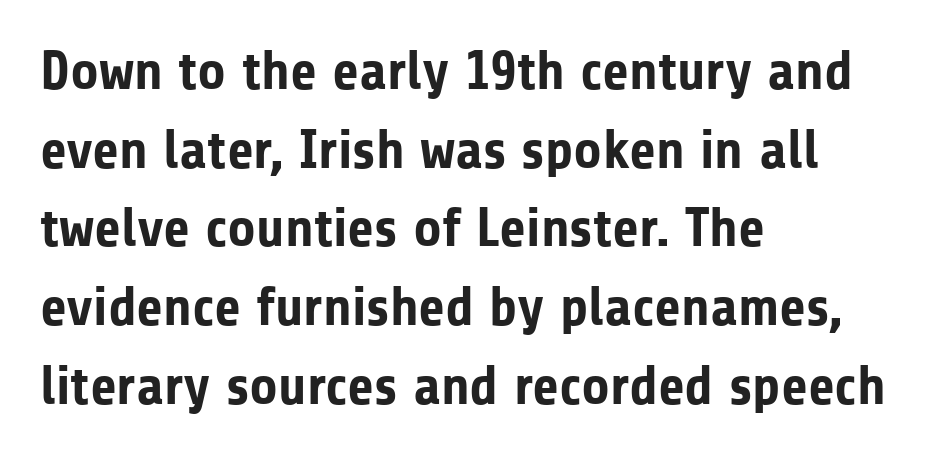
{"serif": "no", "italic": "no", "bold": "yes", "weight": "bold", "width": "normal", "stroke_contrast": "low", "x_height": "medium", "monospaced": "no", "underline": "no", "align": "left", "line_spacing": "normal", "line_spacing_ratio": 1.43, "letter_spacing": "normal", "letter_spacing_em": 0.0, "glyph_px": 55}
